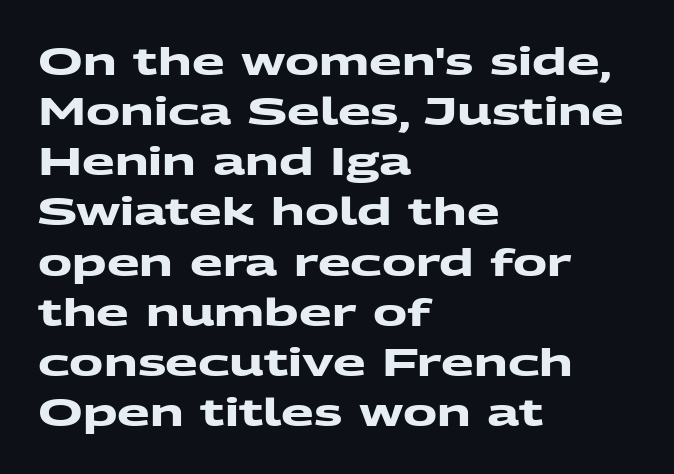
The image shows 38 px heavy, wide sans-serif type; set left-aligned, normal line spacing (1.32x), normal letter spacing, not underlined; medium stroke contrast and a medium x-height.
